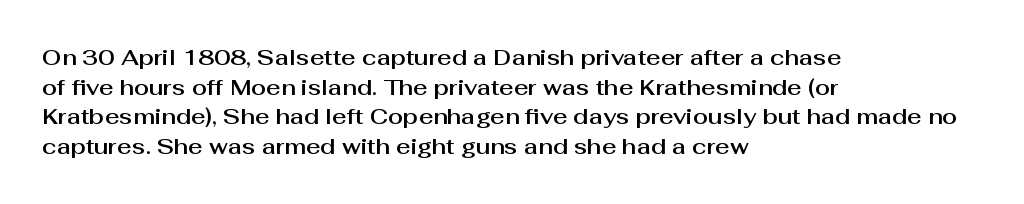
Q: Is the text italic (slanted)? A: No, it is upright.
Q: Is the text underlined? A: No.
Q: How is the paragraph aligned? A: Left-aligned.
Q: Is the spacing between letters normal or unusually wide? A: Normal.
Q: Is the spacing between lines tight, normal or loose? A: Normal.
